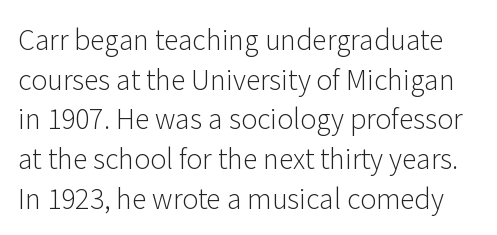
Check the space under the baseline: it is left empty. Tracking value appears to be zero — textbook default spacing. Vertical spacing — default. Weight: not bold — regular or lighter.
